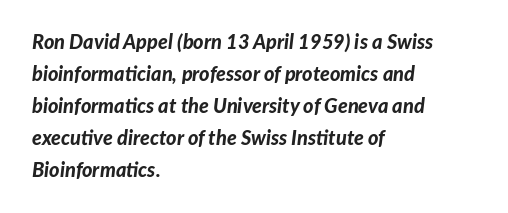
The passage shown is not underscored anywhere. Students, this is bold: see how much ink each stroke carries. Caption: standard tracking, unaltered. Vertical spacing — default.
